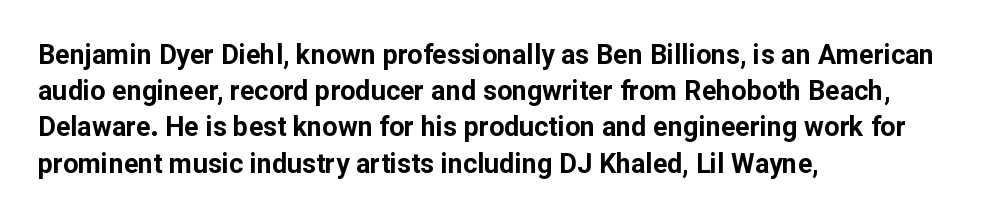
Q: Is the text bold? A: Yes.
Q: Is the text italic (slanted)? A: No, it is upright.
Q: Is the text underlined? A: No.
Q: How is the paragraph aligned? A: Left-aligned.
Q: Is the spacing between letters normal or unusually wide? A: Normal.
Q: Is the spacing between lines tight, normal or loose? A: Normal.
